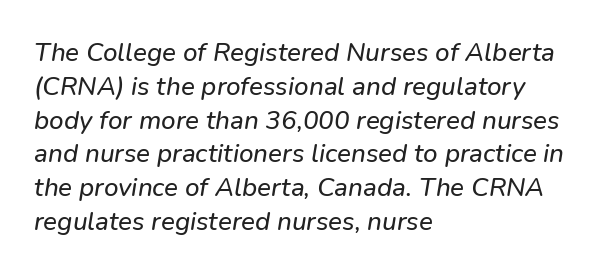
How are the letters spaced? Ordinarily, with no added tracking. The space directly below the letters is spotless. The whole block is typeset with a tilt. The vertical gap from one line to the next is medium. Which margin do the lines hug? The left one — the right edge is uneven.
